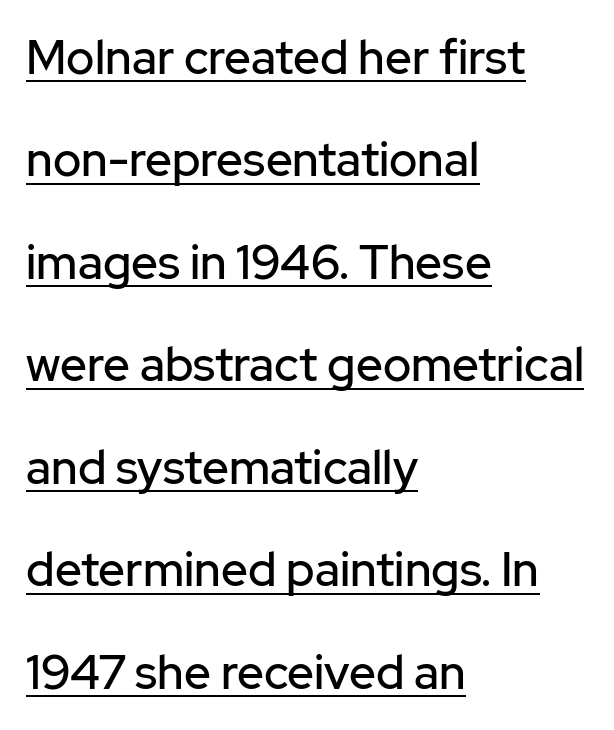
The axis of the letterforms is exactly vertical. The face used here is a sans, in the tradition of grotesques and geometrics. Line beginnings align vertically; line endings do not. Summary of vertical rhythm: relaxed, with wide interline spacing. Character widths vary here, with narrow letters taking less room than wide ones.
